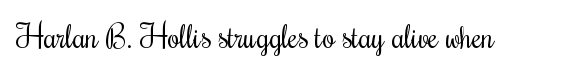
{"serif": "yes", "bold": "no", "weight": "regular", "width": "condensed", "stroke_contrast": "medium", "x_height": "small", "monospaced": "no", "underline": "no", "letter_spacing": "normal", "letter_spacing_em": 0.0, "glyph_px": 31}
